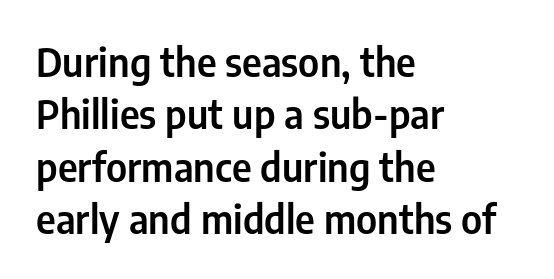
Q: Is the text italic (slanted)? A: No, it is upright.
Q: Is the typeface a serif or a sans-serif typeface? A: Sans-serif.
Q: Is the text underlined? A: No.
Q: How is the paragraph aligned? A: Left-aligned.
Q: Is the spacing between letters normal or unusually wide? A: Normal.
Q: Is the spacing between lines tight, normal or loose? A: Normal.
Q: Width (condensed, normal, or wide)? A: Condensed.
Q: Stroke contrast? A: Low.
Q: x-height? A: Medium.
Q: Monospaced? A: No.
